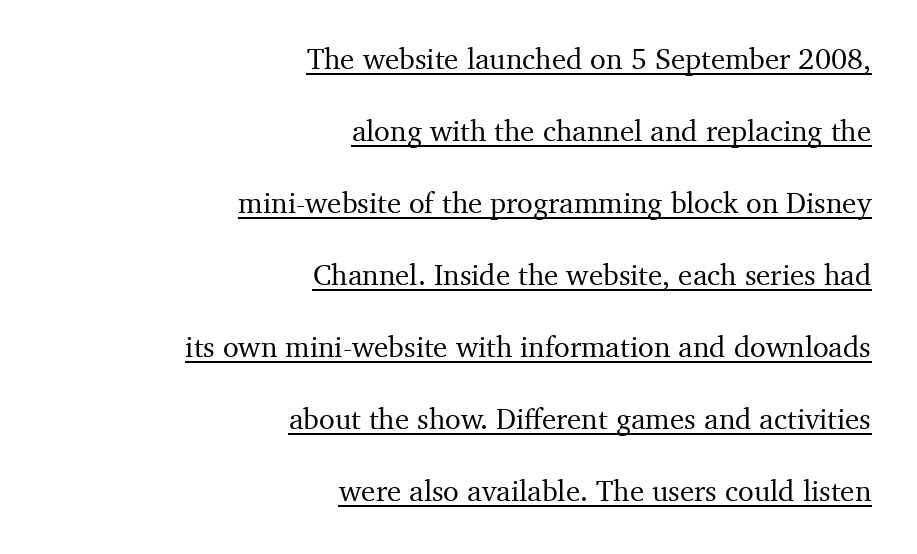
The image shows 29 px serif type, upright; set right-aligned, loose line spacing (2.48x), normal letter spacing, underlined; medium stroke contrast and a medium x-height.
